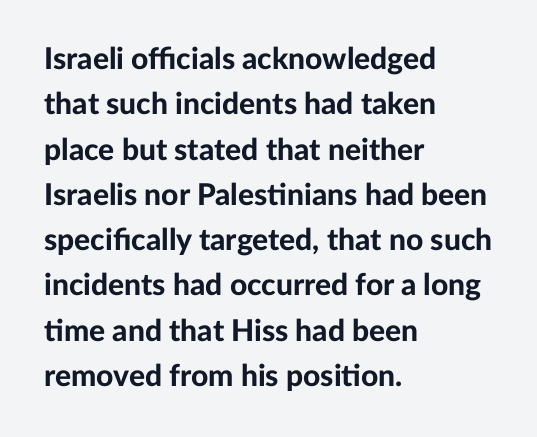
Q: Is the text bold? A: Yes.
Q: Is the text italic (slanted)? A: No, it is upright.
Q: Is the typeface a serif or a sans-serif typeface? A: Sans-serif.
Q: Is the text underlined? A: No.
Q: How is the paragraph aligned? A: Left-aligned.
Q: Is the spacing between letters normal or unusually wide? A: Normal.
Q: Is the spacing between lines tight, normal or loose? A: Normal.
Q: Width (condensed, normal, or wide)? A: Normal.
Q: Stroke contrast? A: Low.
Q: x-height? A: Medium.
Q: Monospaced? A: No.
